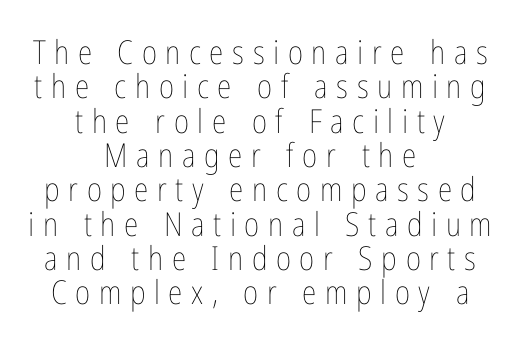
The image shows 33 px thin, condensed type, upright; set centered, tight line spacing (1.04x), unusually wide letter spacing (+0.26 em), not underlined; low stroke contrast and a medium x-height.
